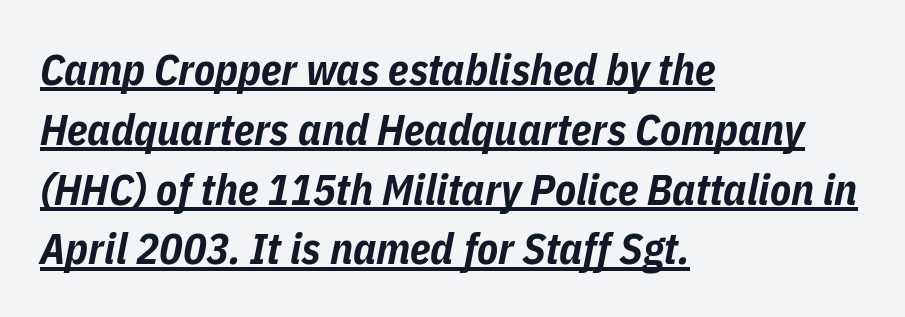
The image shows 43 px bold, condensed type, italic (leaning right); set left-aligned, normal line spacing (1.39x), normal letter spacing, underlined; low stroke contrast and a medium x-height.
